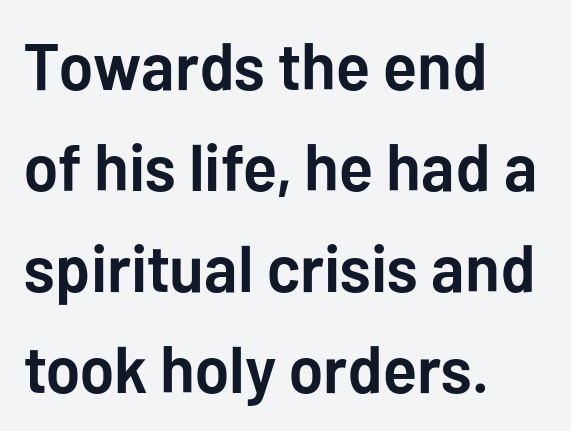
{"serif": "no", "italic": "no", "bold": "yes", "weight": "semibold", "width": "normal", "stroke_contrast": "low", "x_height": "medium", "monospaced": "no", "underline": "no", "align": "left", "line_spacing": "normal", "line_spacing_ratio": 1.53, "letter_spacing": "normal", "letter_spacing_em": 0.0, "glyph_px": 66}
